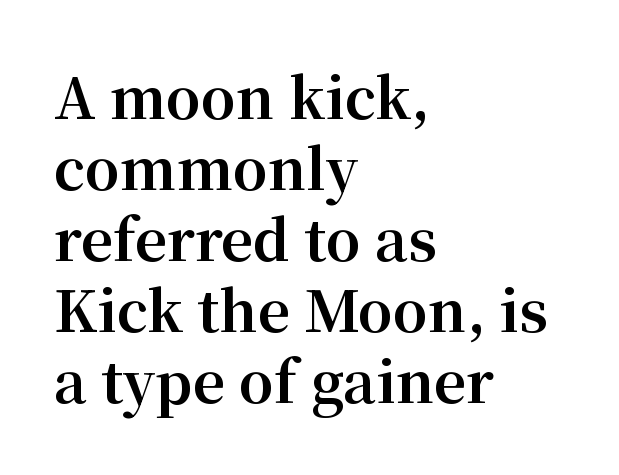
The image shows 56 px bold serif type, upright; set left-aligned, normal line spacing (1.27x), normal letter spacing, not underlined; medium stroke contrast and a medium x-height.
